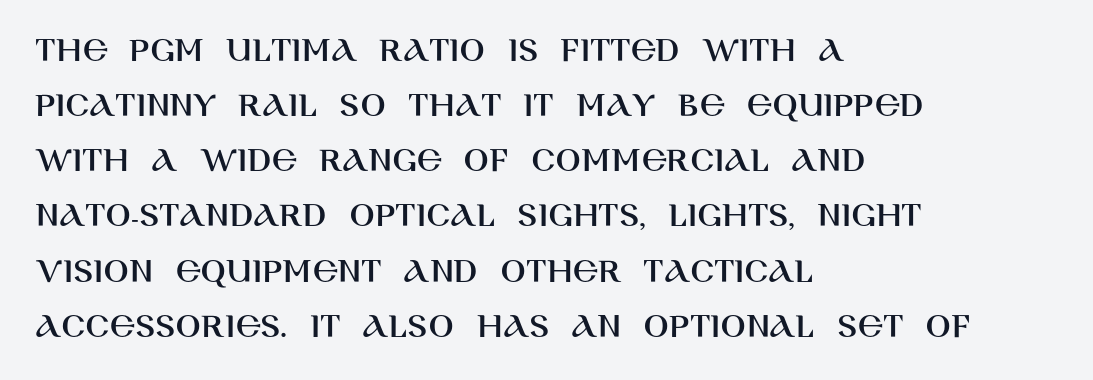
The image shows 37 px sans-serif type, upright; set left-aligned, normal line spacing (1.49x), normal letter spacing, not underlined; high stroke contrast and a large x-height.
